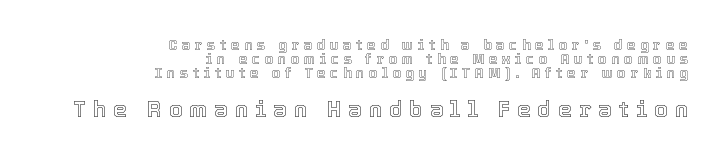
Q: Is the text italic (slanted)? A: No, it is upright.
Q: Is the text underlined? A: No.
Q: How is the paragraph aligned? A: Right-aligned.
Q: Is the spacing between letters normal or unusually wide? A: Unusually wide.
Q: Is the spacing between lines tight, normal or loose? A: Tight.
Q: Which block of text is set in a larger size, the first (top) or the second (bottom)? A: The second (bottom) one.
